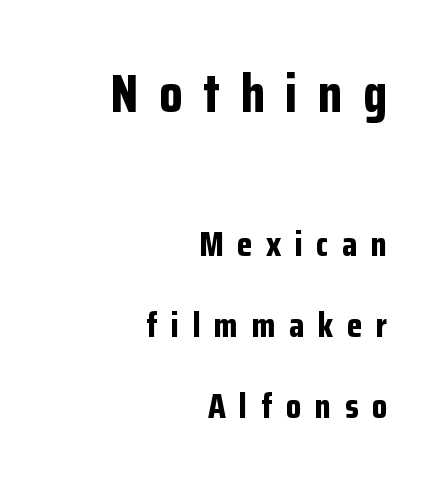
The image shows 53 px bold, condensed sans-serif type, upright; set right-aligned, loose line spacing (2.31x), unusually wide letter spacing (+0.39 em), not underlined; the first (top) block is 1.51x larger; low stroke contrast and a medium x-height.
